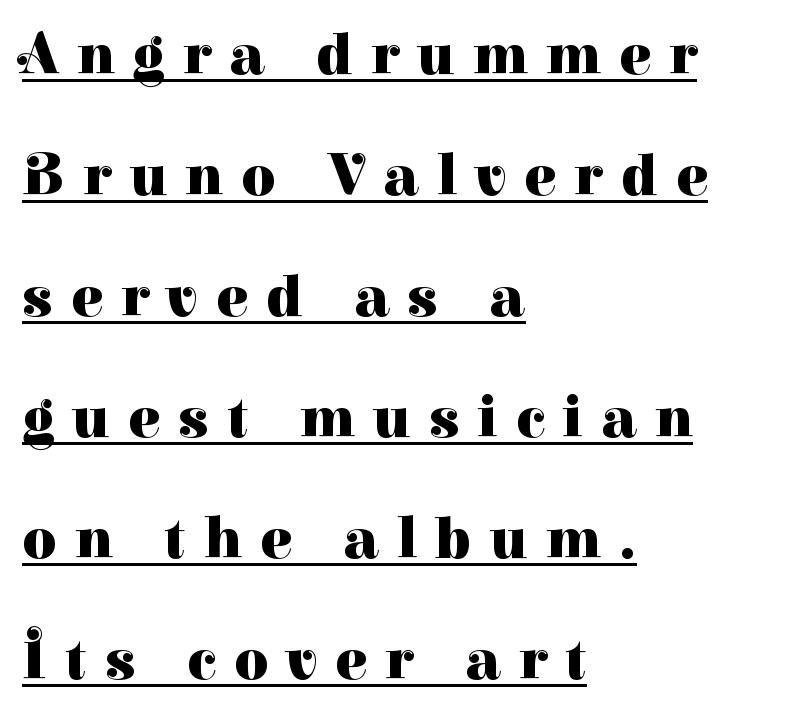
Q: Is the text bold? A: Yes.
Q: Is the text italic (slanted)? A: No, it is upright.
Q: Is the typeface a serif or a sans-serif typeface? A: Serif.
Q: Is the text underlined? A: Yes.
Q: How is the paragraph aligned? A: Left-aligned.
Q: Is the spacing between letters normal or unusually wide? A: Unusually wide.
Q: Is the spacing between lines tight, normal or loose? A: Loose.
Q: Width (condensed, normal, or wide)? A: Normal.
Q: Stroke contrast? A: High.
Q: x-height? A: Medium.
Q: Monospaced? A: No.
